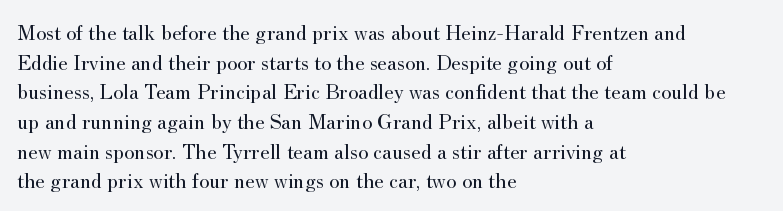
{"italic": "no", "bold": "no", "underline": "no", "align": "left", "line_spacing": "normal", "line_spacing_ratio": 1.35, "letter_spacing": "normal", "letter_spacing_em": 0.0, "glyph_px": 22}
